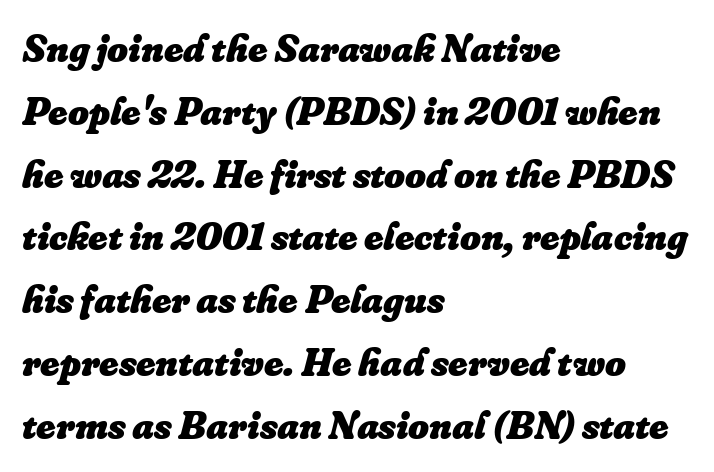
Q: Is the text bold? A: Yes.
Q: Is the text italic (slanted)? A: Yes, it leans right by about 16 degrees.
Q: Is the text underlined? A: No.
Q: How is the paragraph aligned? A: Left-aligned.
Q: Is the spacing between letters normal or unusually wide? A: Normal.
Q: Is the spacing between lines tight, normal or loose? A: Normal.
Q: Width (condensed, normal, or wide)? A: Normal.
Q: Stroke contrast? A: Low.
Q: x-height? A: Small.
Q: Monospaced? A: No.
